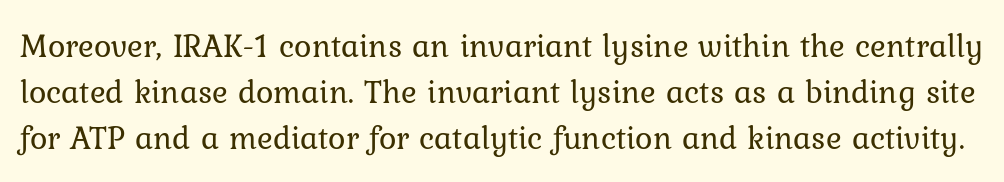
Q: Is the text bold? A: No.
Q: Is the text italic (slanted)? A: No, it is upright.
Q: Is the text underlined? A: No.
Q: Is the spacing between letters normal or unusually wide? A: Normal.
Q: Is the spacing between lines tight, normal or loose? A: Normal.
Q: Width (condensed, normal, or wide)? A: Normal.
Q: Stroke contrast? A: Low.
Q: x-height? A: Medium.
Q: Monospaced? A: No.
